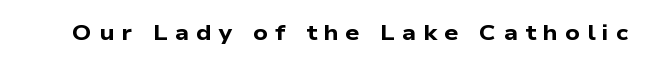
Inter-character spacing is expanded well beyond the font's built-in metrics. Typographic density is high because the face is bold. Unmarked baselines from the first word to the last.
